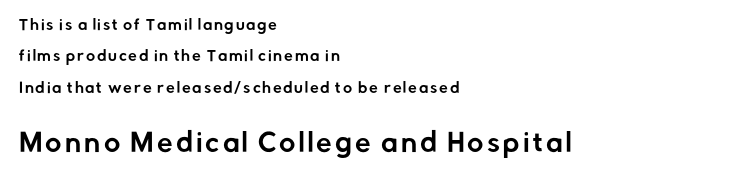
{"italic": "no", "underline": "no", "align": "left", "line_spacing": "loose", "line_spacing_ratio": 2.24, "larger_block": "second", "size_ratio": 1.79, "glyph_px": 25}
